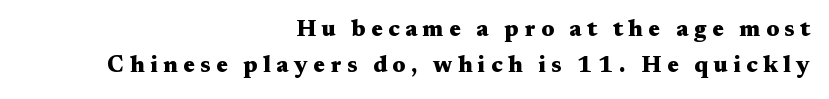
Q: Is the text bold? A: Yes.
Q: Is the text italic (slanted)? A: No, it is upright.
Q: Is the text underlined? A: No.
Q: How is the paragraph aligned? A: Right-aligned.
Q: Is the spacing between letters normal or unusually wide? A: Unusually wide.
Q: Is the spacing between lines tight, normal or loose? A: Normal.
